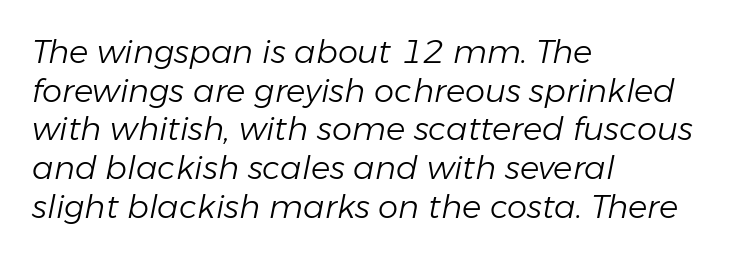
{"italic": "yes", "lean": "right", "slant_degrees": 11, "bold": "no", "weight": "light", "width": "normal", "stroke_contrast": "low", "x_height": "medium", "monospaced": "no", "underline": "no", "align": "left", "line_spacing_ratio": 1.21, "letter_spacing": "normal", "letter_spacing_em": 0.0, "glyph_px": 32}
